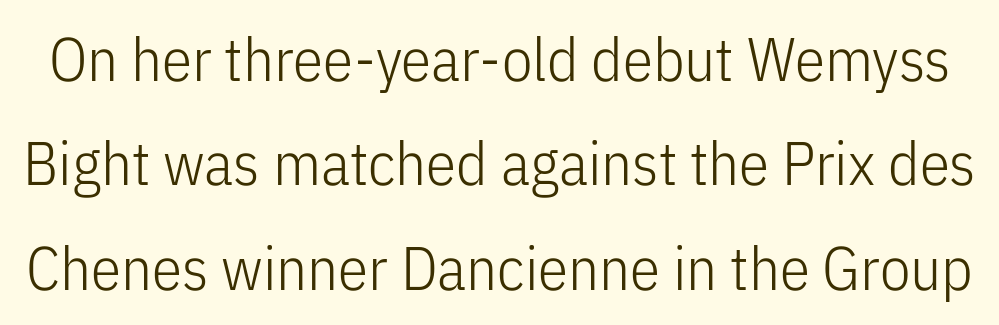
The image shows 61 px light, condensed sans-serif type, upright; set line spacing 1.71x, normal letter spacing, not underlined; low stroke contrast and a medium x-height.
